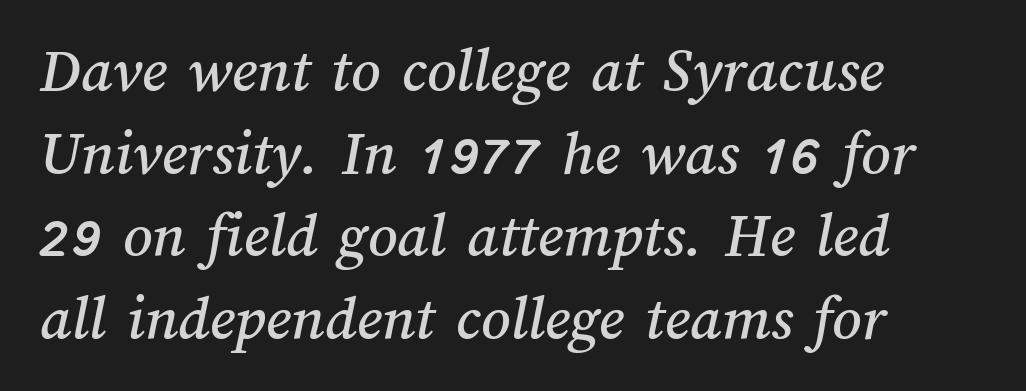
The image shows 64 px text type; set left-aligned, normal line spacing (1.29x), normal letter spacing, not underlined; medium stroke contrast and a medium x-height.
